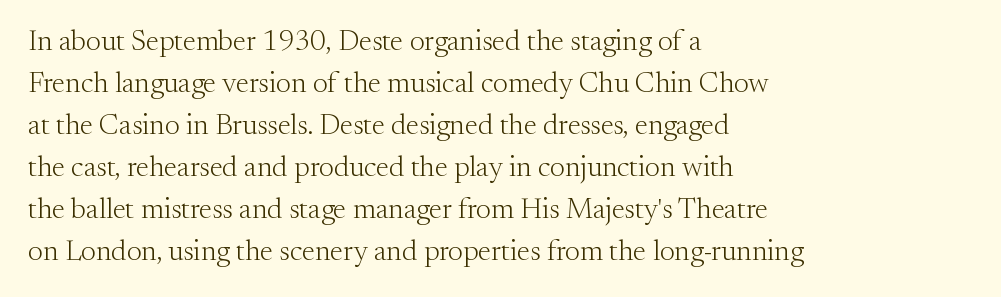
The image shows 29 px light serif type, upright; set left-aligned, normal line spacing (1.45x), normal letter spacing, not underlined; medium stroke contrast and a small x-height.
